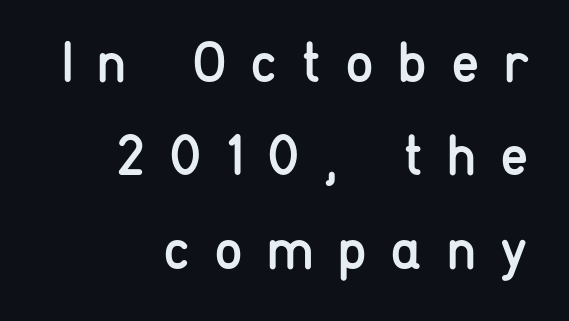
Q: Is the text bold? A: No.
Q: Is the text italic (slanted)? A: No, it is upright.
Q: Is the typeface a serif or a sans-serif typeface? A: Sans-serif.
Q: Is the text underlined? A: No.
Q: How is the paragraph aligned? A: Right-aligned.
Q: Is the spacing between letters normal or unusually wide? A: Unusually wide.
Q: Is the spacing between lines tight, normal or loose? A: Normal.
Q: Width (condensed, normal, or wide)? A: Condensed.
Q: Stroke contrast? A: Low.
Q: x-height? A: Medium.
Q: Monospaced? A: No.
